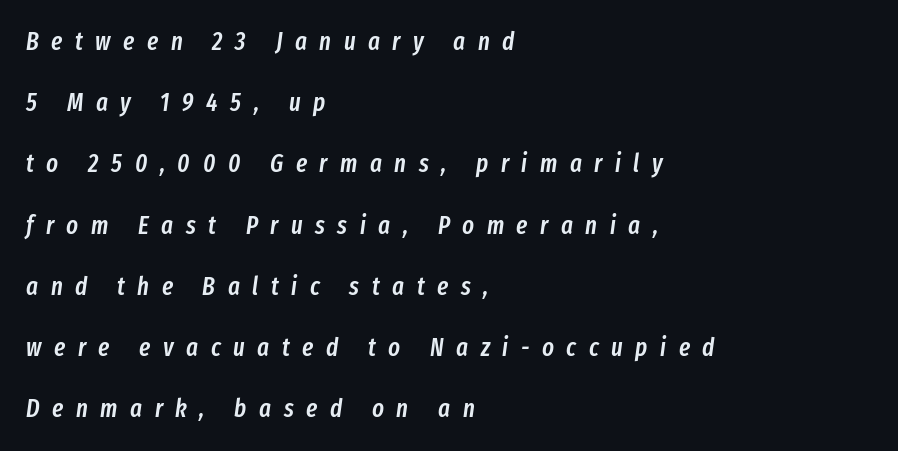
The image shows 25 px text type, italic (leaning right); set left-aligned, loose line spacing (2.45x), unusually wide letter spacing (+0.5 em), not underlined.
